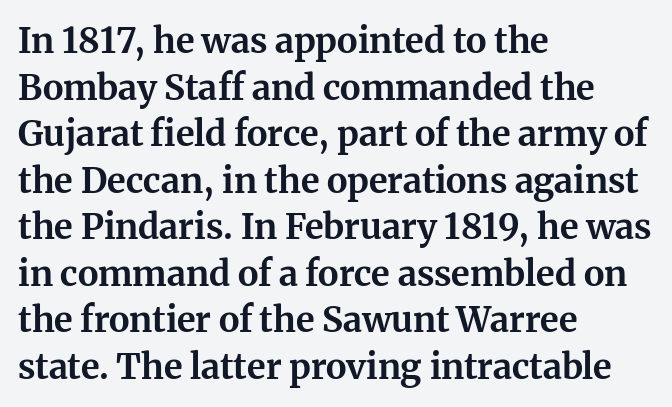
The rag falls on the right side of this text block. Strong, thick strokes mark this as bold type. This rendering leaves character spacing at its baseline value. Only glyphs here, with clear space below each row.
